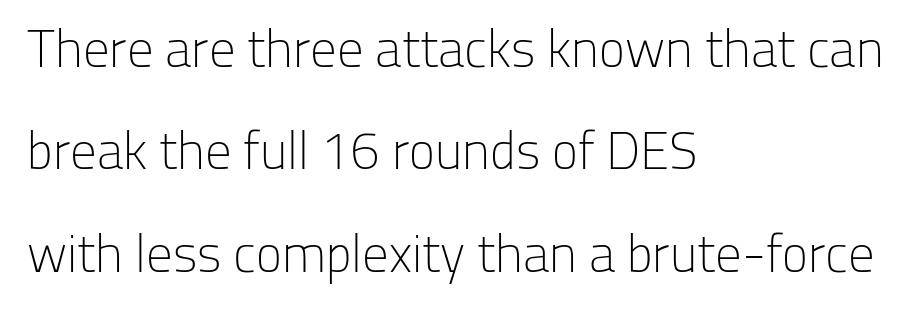
Q: Is the text bold? A: No.
Q: Is the text italic (slanted)? A: No, it is upright.
Q: Is the typeface a serif or a sans-serif typeface? A: Sans-serif.
Q: Is the text underlined? A: No.
Q: How is the paragraph aligned? A: Left-aligned.
Q: Is the spacing between letters normal or unusually wide? A: Normal.
Q: Is the spacing between lines tight, normal or loose? A: Loose.
Q: Width (condensed, normal, or wide)? A: Normal.
Q: Stroke contrast? A: Low.
Q: x-height? A: Medium.
Q: Monospaced? A: No.
